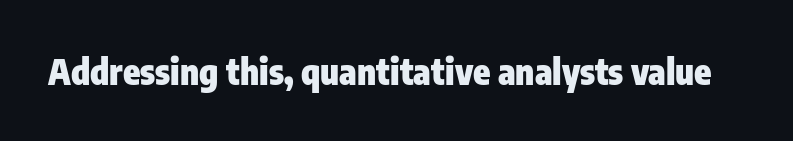
Q: Is the text bold? A: Yes.
Q: Is the text italic (slanted)? A: No, it is upright.
Q: Is the typeface a serif or a sans-serif typeface? A: Sans-serif.
Q: Is the text underlined? A: No.
Q: Is the spacing between letters normal or unusually wide? A: Normal.
Q: Width (condensed, normal, or wide)? A: Condensed.
Q: Stroke contrast? A: Low.
Q: x-height? A: Medium.
Q: Monospaced? A: No.
